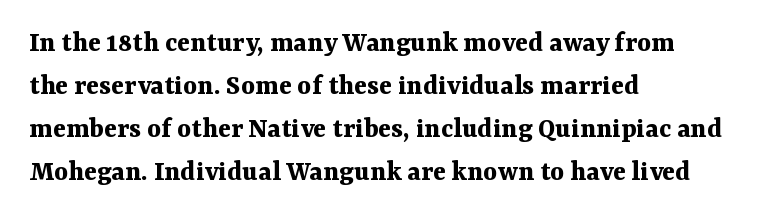
The image shows 30 px bold serif type, upright; set left-aligned, normal line spacing (1.43x), normal letter spacing, not underlined; medium stroke contrast and a medium x-height.
